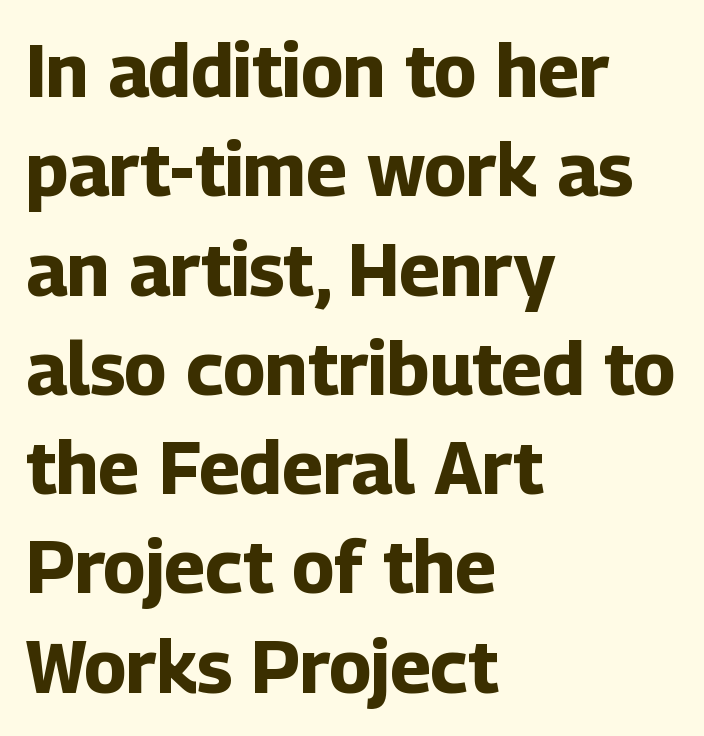
Q: Is the text bold? A: Yes.
Q: Is the text italic (slanted)? A: No, it is upright.
Q: Is the typeface a serif or a sans-serif typeface? A: Sans-serif.
Q: Is the text underlined? A: No.
Q: How is the paragraph aligned? A: Left-aligned.
Q: Is the spacing between letters normal or unusually wide? A: Normal.
Q: Is the spacing between lines tight, normal or loose? A: Normal.
Q: Width (condensed, normal, or wide)? A: Normal.
Q: Stroke contrast? A: Low.
Q: x-height? A: Medium.
Q: Monospaced? A: No.
